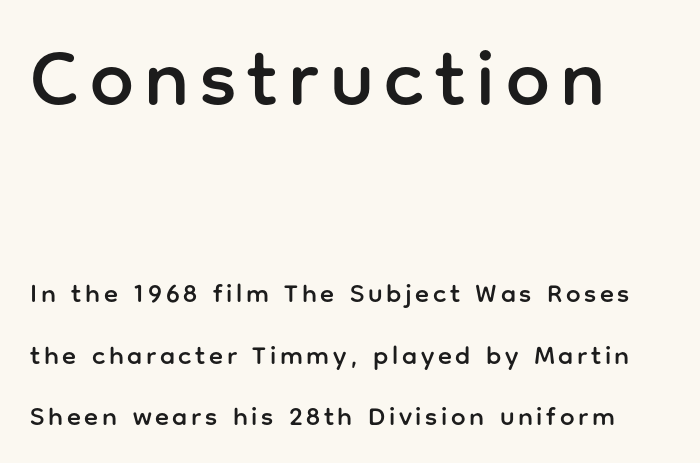
Ascenders rise straight up at ninety degrees. Does the bottom block carry the larger type? No, the top block does. The space directly below the letters is spotless. Note: no serifs on the glyphs.
